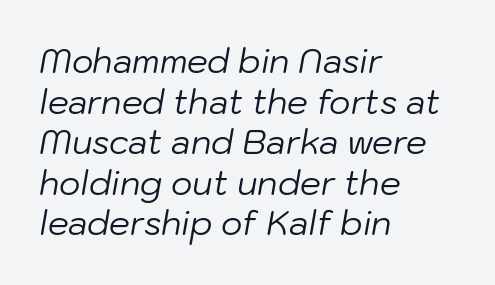
The image shows 33 px regular-weight type, italic (leaning right); set left-aligned, line spacing 1.23x, normal letter spacing, not underlined; low stroke contrast and a medium x-height.
